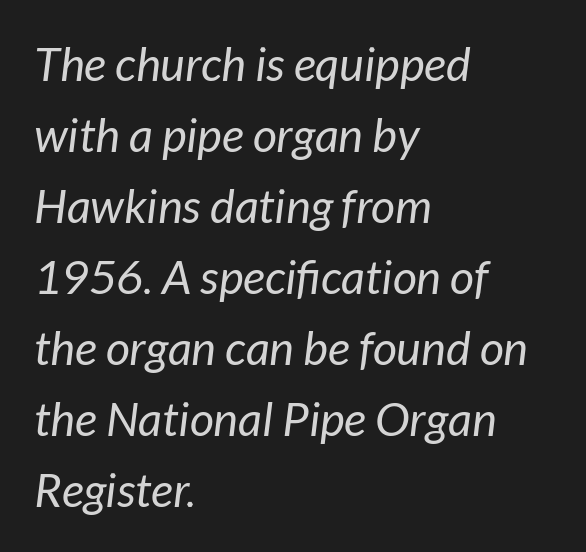
The image shows 47 px regular-weight type, italic (leaning right); set left-aligned, normal line spacing (1.51x), normal letter spacing, not underlined; low stroke contrast and a medium x-height.
